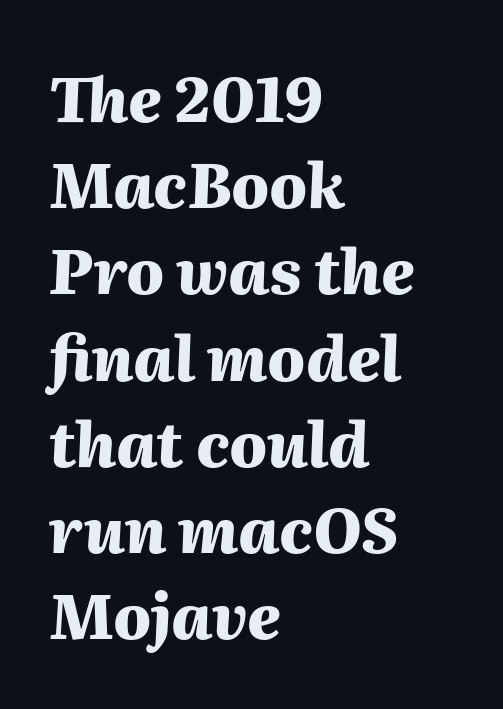
The image shows 62 px heavy type, italic (leaning right); set left-aligned, normal line spacing (1.39x), normal letter spacing, not underlined; medium stroke contrast and a medium x-height.
